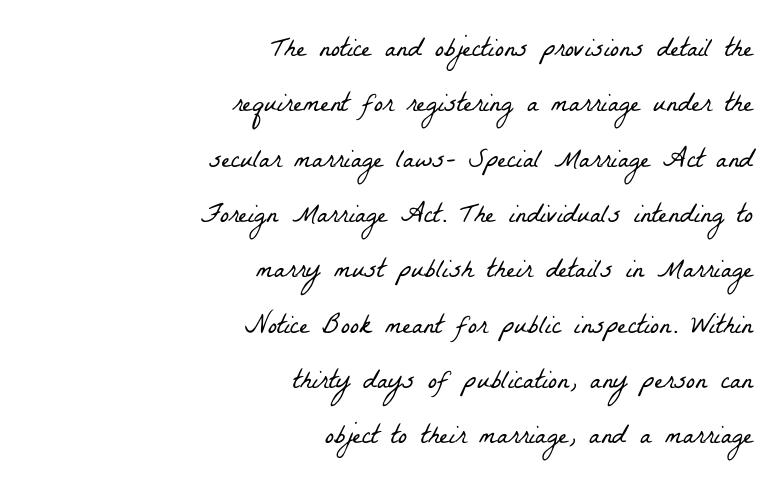
{"bold": "no", "underline": "no", "align": "right", "line_spacing": "loose", "line_spacing_ratio": 2.05, "letter_spacing": "normal", "letter_spacing_em": 0.0, "glyph_px": 27}
